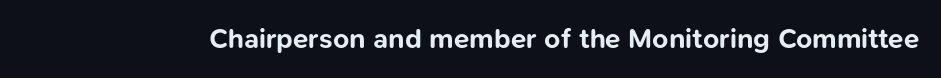
The passage shown is emphatically bold. Observe the ordinary spacing: letters are neighbours, not strangers. Spacing verdict: proportional, widths tailored to each character. The designer went with a sans here, leaving each stem footless. Rule under the text: the space is simply empty.
